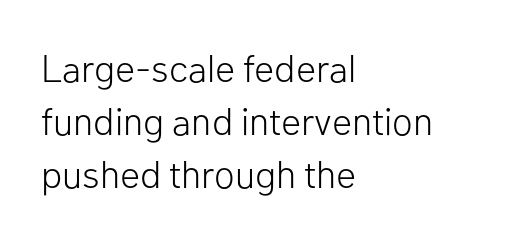
These lines were composed using upright roman letters. Does the type have serifs? No, each stem ends abruptly. Does extra space separate the letters? No, they use regular spacing. The rendering uses a moderate line-height, typical for paragraphs. Underlining? Definitely not there. The weight would be labelled regular, book, light, or lighter still.
